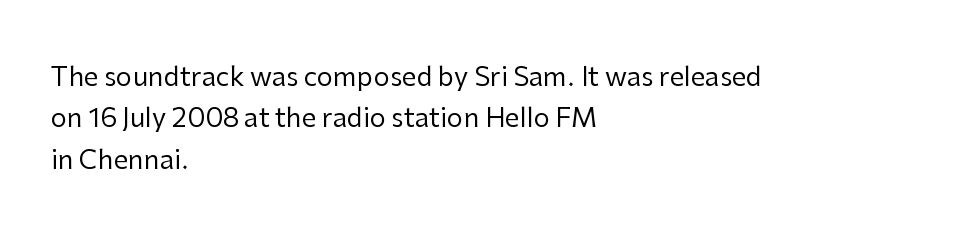
{"italic": "no", "bold": "no", "underline": "no", "align": "left", "line_spacing": "normal", "line_spacing_ratio": 1.59, "letter_spacing": "normal", "letter_spacing_em": 0.0, "glyph_px": 26}
